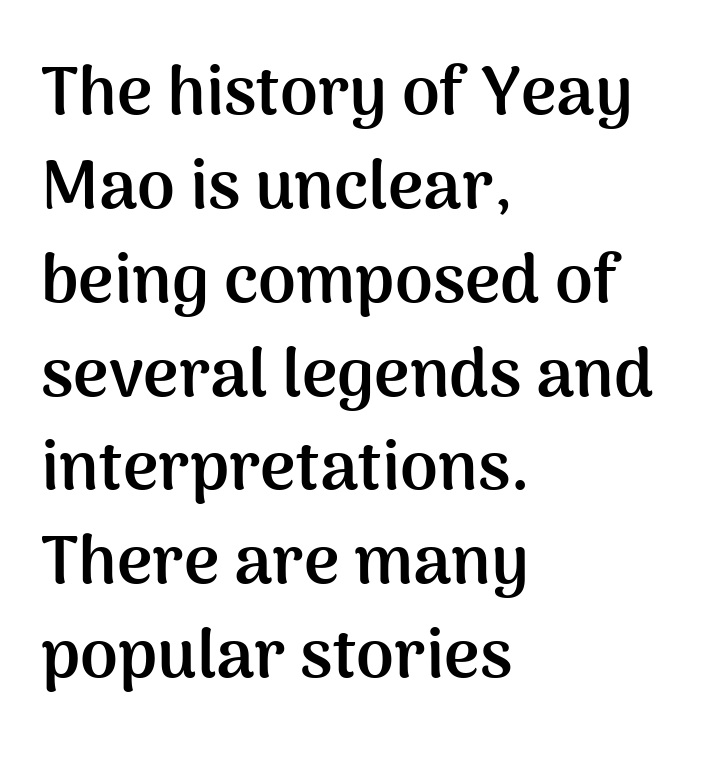
{"serif": "no", "italic": "no", "bold": "yes", "weight": "semibold", "width": "normal", "stroke_contrast": "medium", "x_height": "medium", "monospaced": "no", "underline": "no", "align": "left", "line_spacing": "normal", "line_spacing_ratio": 1.38, "letter_spacing": "normal", "letter_spacing_em": 0.0, "glyph_px": 68}
